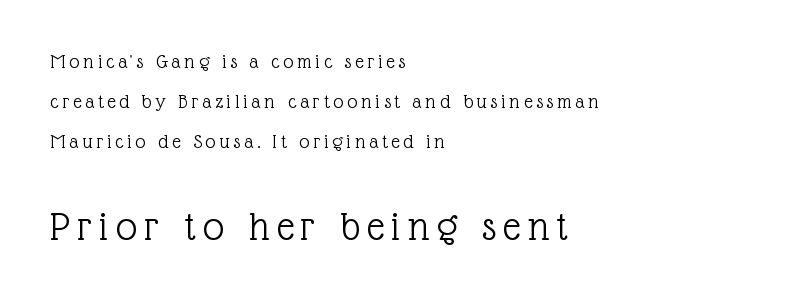
{"serif": "yes", "italic": "no", "bold": "no", "weight": "light", "width": "normal", "x_height": "medium", "monospaced": "no", "underline": "no", "align": "left", "line_spacing": "loose", "line_spacing_ratio": 1.91, "larger_block": "second", "size_ratio": 2.0, "glyph_px": 42}
